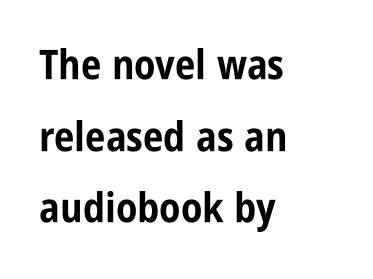
The image shows 41 px bold, condensed sans-serif type, upright; set left-aligned, line spacing 1.75x, normal letter spacing, not underlined; low stroke contrast and a large x-height.
